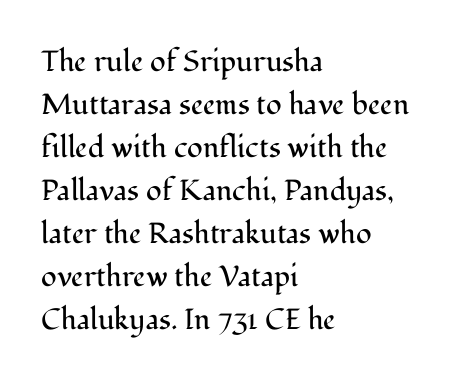
Tracking here is standard; glyphs follow each other at the usual distance. Italic: no, the glyphs are upright roman. Vertically, the passage feels balanced, rows spaced as you'd expect. The passage shown is not underscored anywhere. Unlike a clean sans, this face finishes its strokes with serifs. Proportional: the letters do not fall into vertical columns.
